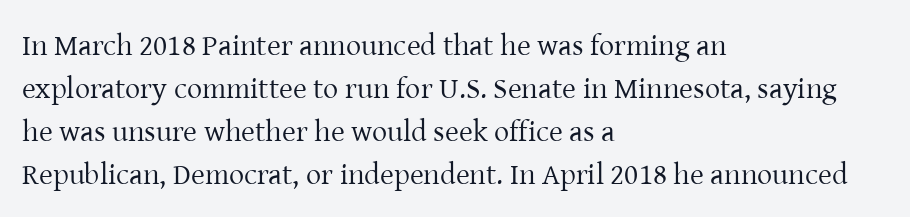
{"serif": "yes", "italic": "no", "bold": "no", "weight": "regular", "width": "normal", "stroke_contrast": "low", "x_height": "medium", "monospaced": "no", "underline": "no", "align": "left", "line_spacing": "normal", "line_spacing_ratio": 1.43, "letter_spacing": "normal", "letter_spacing_em": 0.0, "glyph_px": 30}
